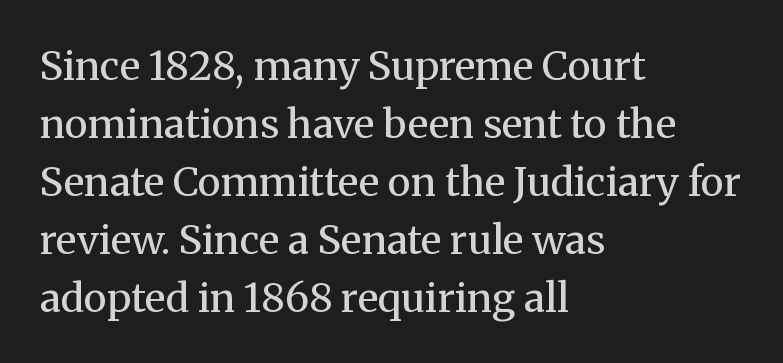
{"serif": "yes", "italic": "no", "bold": "no", "weight": "regular", "width": "normal", "stroke_contrast": "medium", "x_height": "medium", "monospaced": "no", "underline": "no", "align": "left", "line_spacing": "normal", "line_spacing_ratio": 1.45, "letter_spacing": "normal", "letter_spacing_em": 0.0, "glyph_px": 40}
